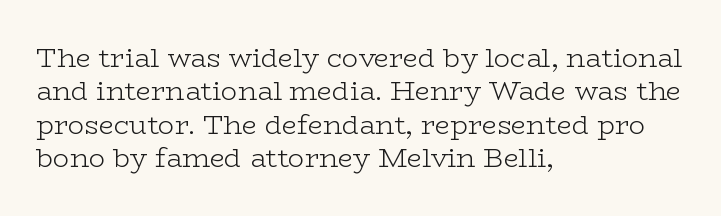
The image shows 27 px text type, upright; set left-aligned, line spacing 1.24x, normal letter spacing, not underlined.
